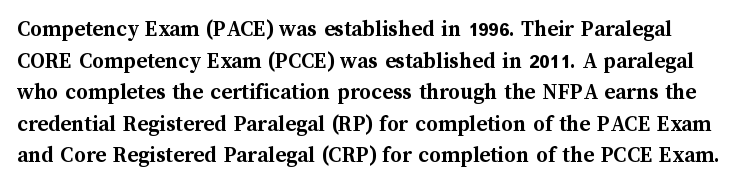
Vertically, the passage feels balanced, rows spaced as you'd expect. I'd describe the lettering as bold — thick and assertive. Letters rest on an invisible, unmarked baseline. There is no visible air inserted between adjacent glyphs. Posture: upright roman.
